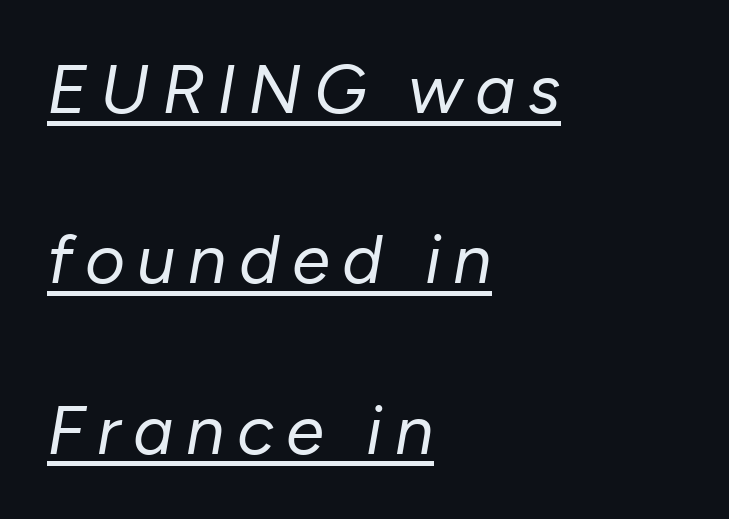
The image shows 69 px regular-weight type, italic (leaning right); set left-aligned, loose line spacing (2.47x), underlined; low stroke contrast and a medium x-height.
